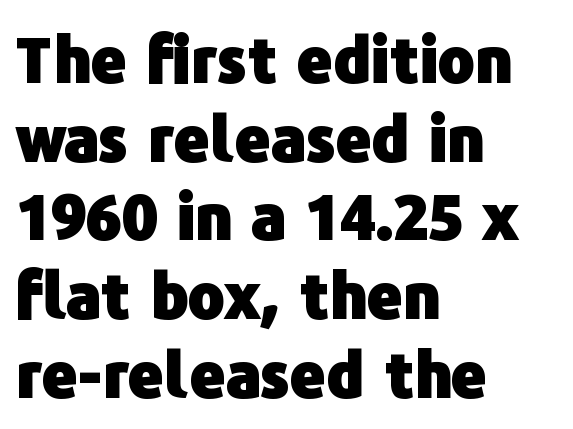
{"serif": "no", "italic": "no", "bold": "yes", "weight": "heavy", "width": "normal", "stroke_contrast": "low", "x_height": "medium", "monospaced": "no", "underline": "no", "align": "left", "line_spacing": "normal", "line_spacing_ratio": 1.27, "letter_spacing": "normal", "letter_spacing_em": 0.0, "glyph_px": 62}
